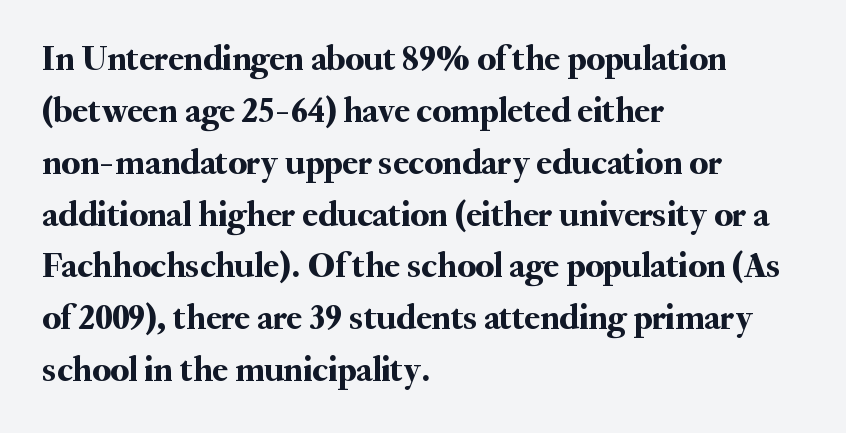
Q: Is the text italic (slanted)? A: No, it is upright.
Q: Is the typeface a serif or a sans-serif typeface? A: Serif.
Q: Is the text underlined? A: No.
Q: How is the paragraph aligned? A: Left-aligned.
Q: Is the spacing between letters normal or unusually wide? A: Normal.
Q: Is the spacing between lines tight, normal or loose? A: Normal.
Q: Width (condensed, normal, or wide)? A: Normal.
Q: Stroke contrast? A: Medium.
Q: x-height? A: Small.
Q: Monospaced? A: No.
